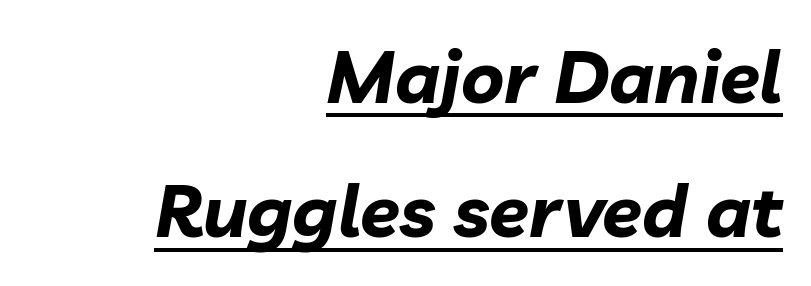
Observe the lean: these are italic letterforms. The setting favours the right margin, as signatures and pull-quotes sometimes do. You could not count columns in this text — the font is proportionally spaced. Plenty of ink on the page — the face is bold. The horizontal fit of the characters is conventional and even. Does a line run under the words? Yes, clearly.
